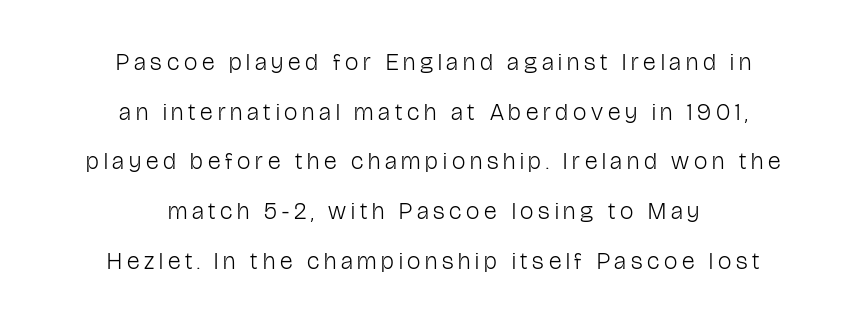
The image shows 24 px text type, upright; set centered, loose line spacing (2.07x), unusually wide letter spacing (+0.2 em), not underlined.
